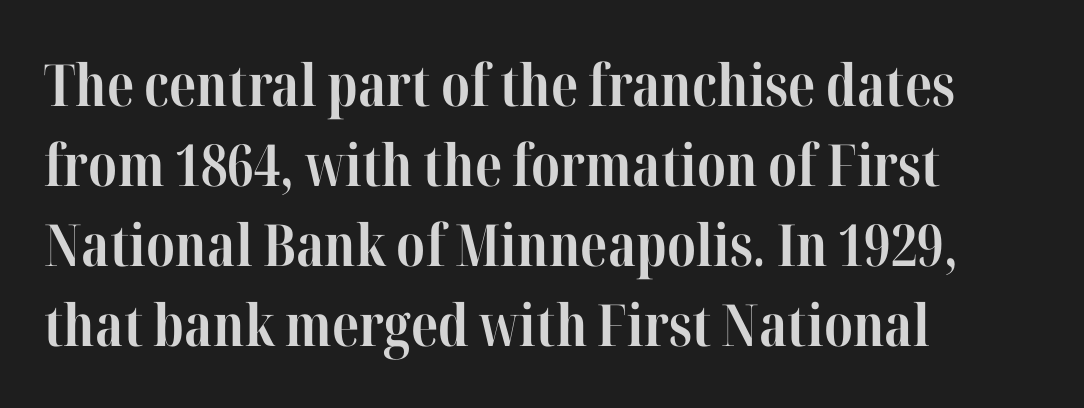
{"serif": "yes", "italic": "no", "bold": "yes", "weight": "bold", "width": "condensed", "stroke_contrast": "high", "x_height": "medium", "monospaced": "no", "underline": "no", "align": "left", "line_spacing": "normal", "line_spacing_ratio": 1.38, "letter_spacing": "normal", "letter_spacing_em": 0.0, "glyph_px": 58}
